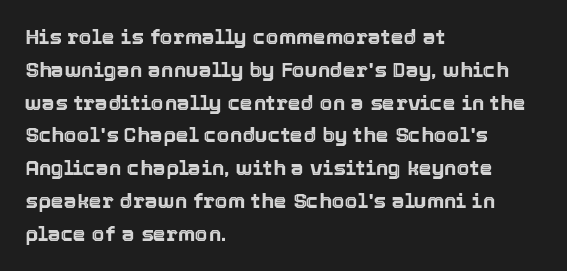
{"italic": "no", "underline": "no", "align": "left", "line_spacing": "normal", "line_spacing_ratio": 1.56, "letter_spacing": "normal", "letter_spacing_em": 0.0, "glyph_px": 21}
